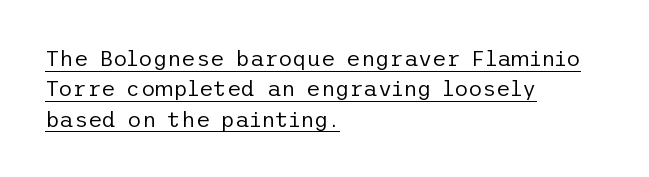
The image shows 22 px text type, upright; set left-aligned, normal line spacing (1.38x), normal letter spacing, underlined.
